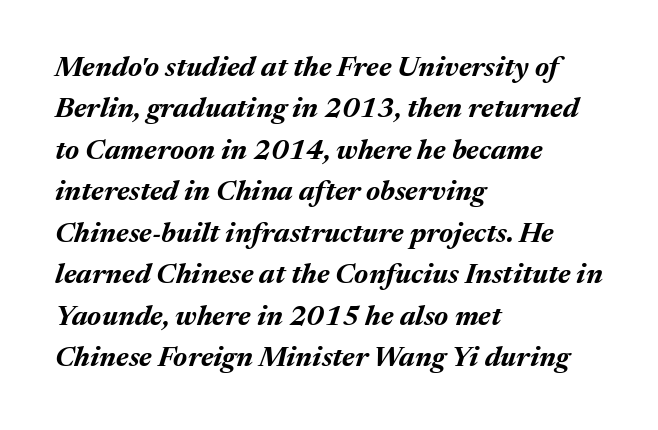
The gaps between neighbouring characters are ordinary and unremarkable. In terms of leading, this rendering sits right in the middle. The specimen reads as italic at a glance. Note the varied advance widths — an 'i' is clearly narrower than an 'm'. The compositor pushed each line to the left boundary.
